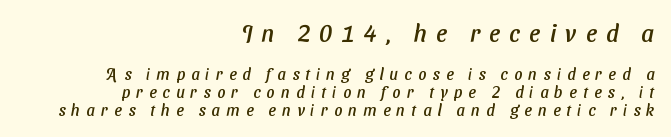
The image shows 24 px text type; set right-aligned, tight line spacing (1.13x), unusually wide letter spacing (+0.39 em), not underlined; the first (top) block is 1.5x larger.
